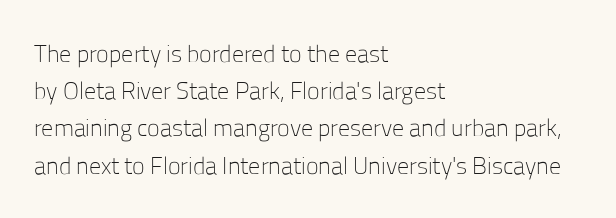
The image shows 24 px text type, upright; set left-aligned, normal line spacing (1.55x), normal letter spacing, not underlined.
